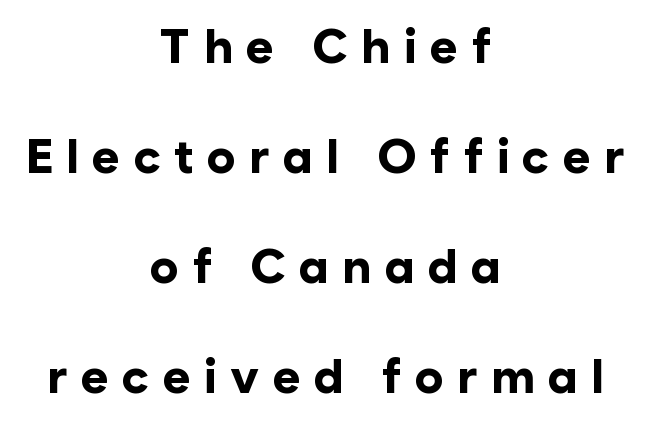
The image shows 48 px bold sans-serif type, upright; set centered, loose line spacing (2.29x), unusually wide letter spacing (+0.27 em), not underlined; low stroke contrast and a medium x-height.
